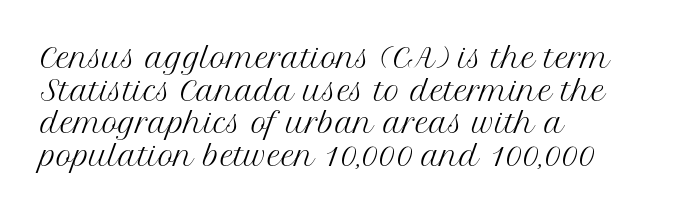
{"bold": "no", "underline": "no", "align": "left", "line_spacing_ratio": 1.21, "letter_spacing": "normal", "letter_spacing_em": 0.0, "glyph_px": 27}
